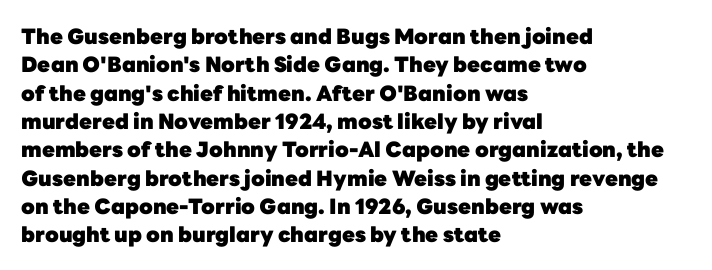
The image shows 21 px bold type, upright; set left-aligned, normal line spacing (1.35x), normal letter spacing, not underlined.
